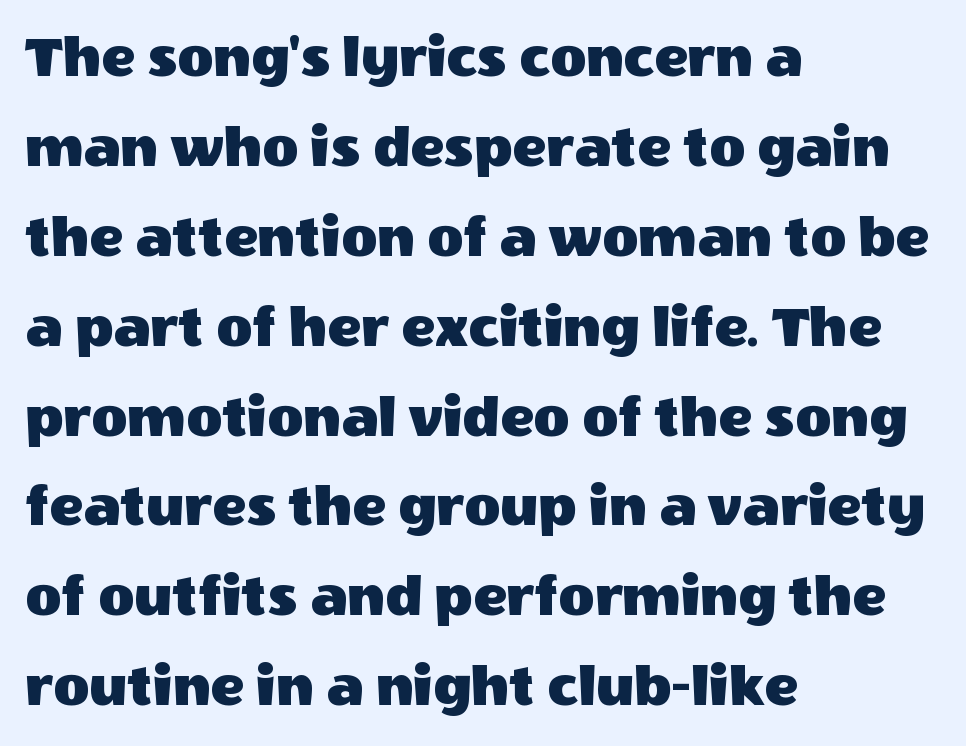
{"serif": "no", "italic": "no", "width": "normal", "x_height": "large", "monospaced": "no", "underline": "no", "align": "left", "line_spacing": "normal", "line_spacing_ratio": 1.45, "letter_spacing": "normal", "letter_spacing_em": 0.0, "glyph_px": 62}
